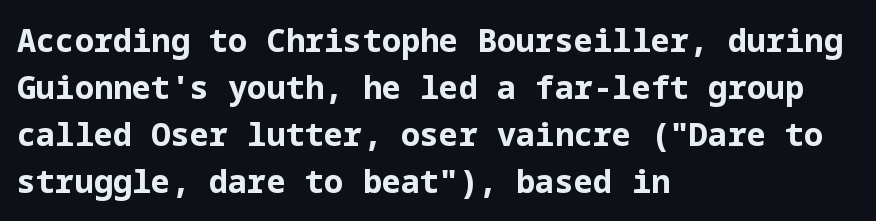
Q: Is the text bold? A: Yes.
Q: Is the text italic (slanted)? A: No, it is upright.
Q: Is the typeface a serif or a sans-serif typeface? A: Sans-serif.
Q: Is the text underlined? A: No.
Q: How is the paragraph aligned? A: Left-aligned.
Q: Is the spacing between letters normal or unusually wide? A: Normal.
Q: Is the spacing between lines tight, normal or loose? A: Normal.
Q: Width (condensed, normal, or wide)? A: Normal.
Q: Stroke contrast? A: Low.
Q: x-height? A: Medium.
